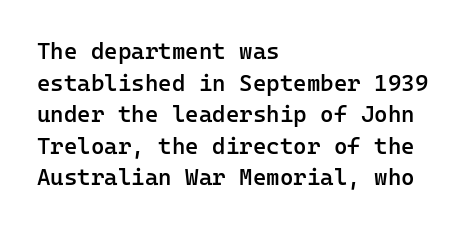
Q: Is the text bold? A: Semi-bold.
Q: Is the text italic (slanted)? A: No, it is upright.
Q: Is the text underlined? A: No.
Q: How is the paragraph aligned? A: Left-aligned.
Q: Is the spacing between letters normal or unusually wide? A: Normal.
Q: Is the spacing between lines tight, normal or loose? A: Normal.
